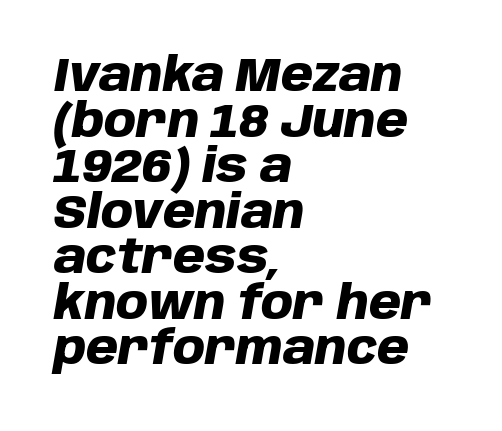
{"italic": "yes", "lean": "right", "slant_degrees": 10, "bold": "yes", "weight": "heavy", "width": "normal", "stroke_contrast": "low", "x_height": "large", "monospaced": "no", "underline": "no", "align": "left", "line_spacing": "tight", "line_spacing_ratio": 0.99, "letter_spacing": "normal", "letter_spacing_em": 0.0, "glyph_px": 46}
